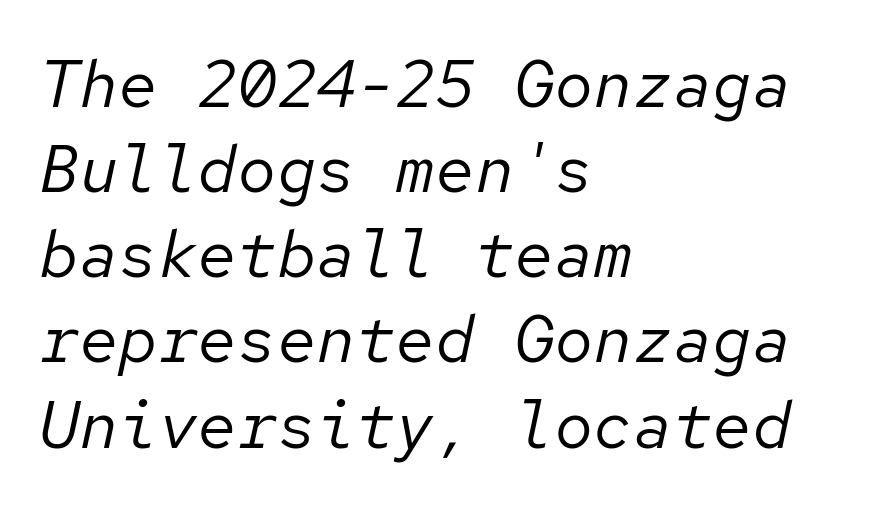
The image shows 66 px regular-weight type, italic (leaning right), monospaced; set left-aligned, normal line spacing (1.29x), normal letter spacing, not underlined; low stroke contrast and a medium x-height.
